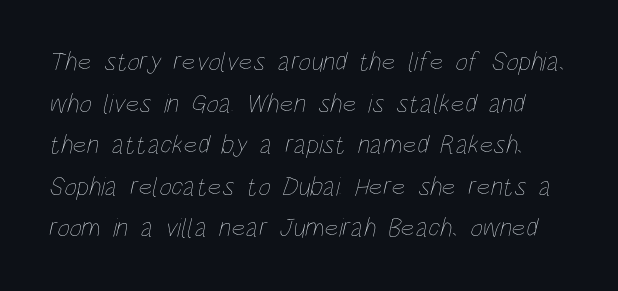
The image shows 27 px text type; set normal line spacing (1.54x), normal letter spacing, not underlined.
